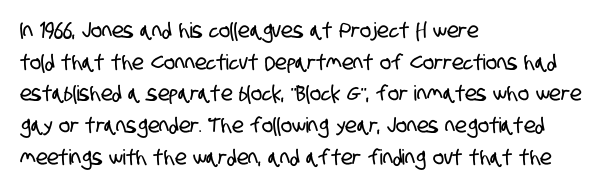
Between one letter and the next there's only the usual sliver of space. Casual observation: everything's shoved over to the left. The area under the type is left untouched. What's the leading like? Ordinary, nothing unusual.
